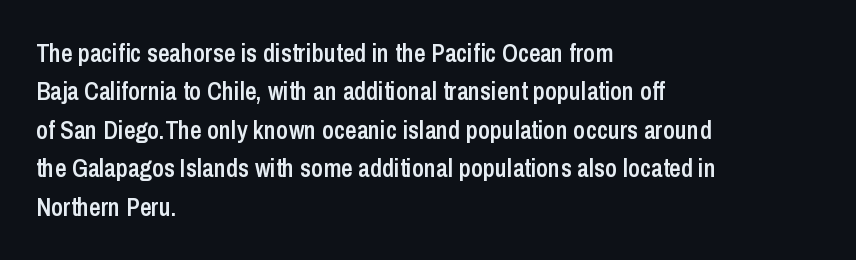
{"italic": "no", "bold": "semi", "underline": "no", "align": "left", "line_spacing": "normal", "line_spacing_ratio": 1.54, "letter_spacing": "normal", "letter_spacing_em": 0.0, "glyph_px": 25}
